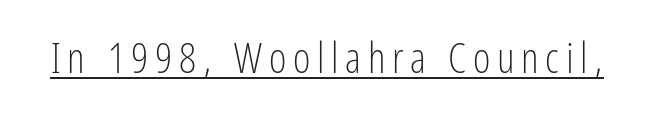
{"serif": "no", "italic": "no", "bold": "no", "weight": "light", "width": "condensed", "stroke_contrast": "low", "x_height": "medium", "monospaced": "no", "underline": "yes", "glyph_px": 42}
